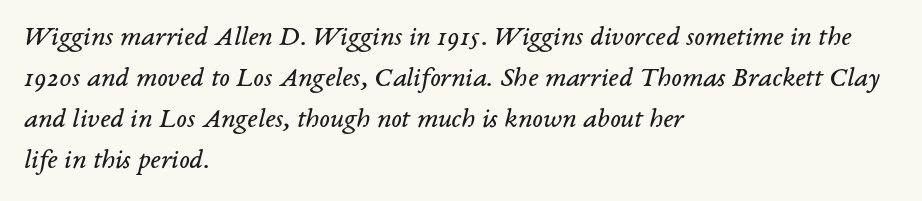
Letterform terminals end in serifs throughout the passage. Bare-footed words on every line. Bold? No — there's no thickening of the strokes. You could call the tracking neutral — neither tight nor loose. Spacing verdict: proportional, widths tailored to each character. Emphasis-style slanted type is in use.
